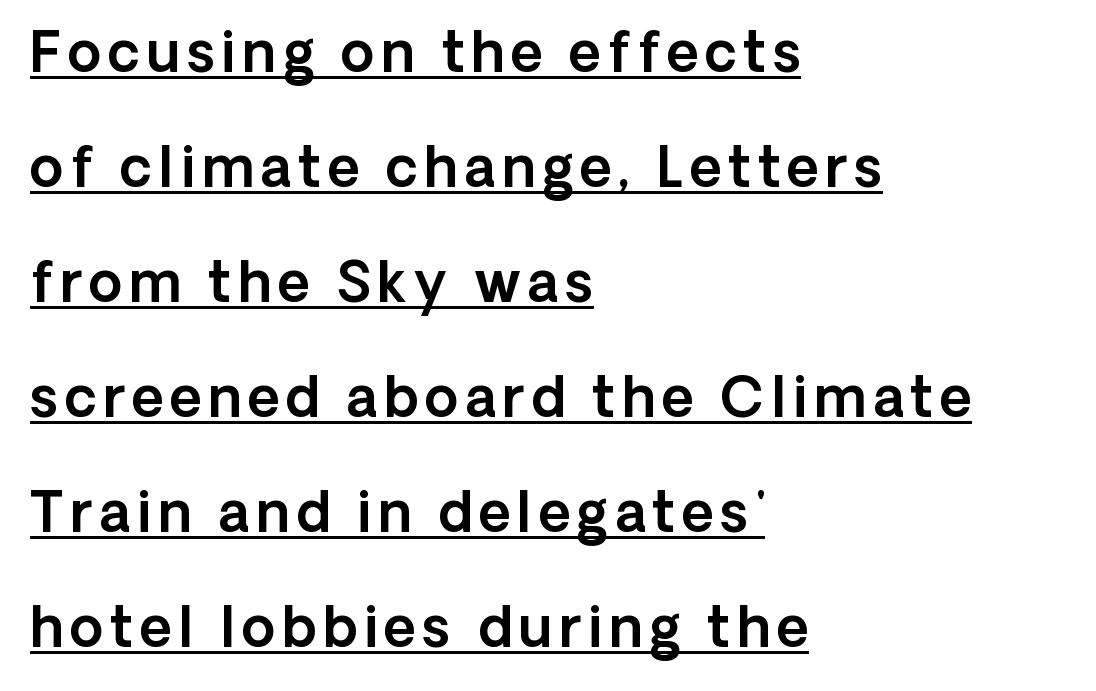
{"serif": "no", "italic": "no", "width": "normal", "x_height": "medium", "monospaced": "no", "underline": "yes", "align": "left", "line_spacing": "loose", "line_spacing_ratio": 2.09, "glyph_px": 55}
